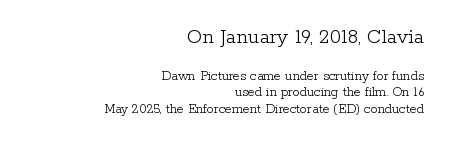
Q: Is the text bold? A: No.
Q: Is the text italic (slanted)? A: No, it is upright.
Q: Is the text underlined? A: No.
Q: How is the paragraph aligned? A: Right-aligned.
Q: Is the spacing between letters normal or unusually wide? A: Normal.
Q: Which block of text is set in a larger size, the first (top) or the second (bottom)? A: The first (top) one.
